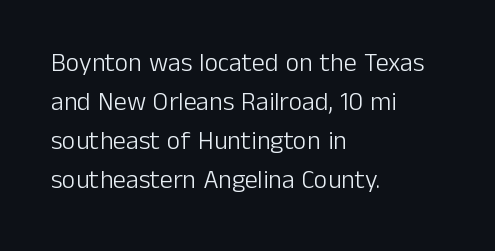
{"italic": "no", "bold": "no", "underline": "no", "align": "left", "line_spacing": "normal", "line_spacing_ratio": 1.5, "letter_spacing": "normal", "letter_spacing_em": 0.0, "glyph_px": 26}
